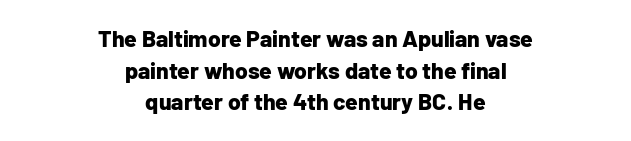
Q: Is the text bold? A: Yes.
Q: Is the text italic (slanted)? A: No, it is upright.
Q: Is the text underlined? A: No.
Q: How is the paragraph aligned? A: Centered.
Q: Is the spacing between letters normal or unusually wide? A: Normal.
Q: Is the spacing between lines tight, normal or loose? A: Normal.
